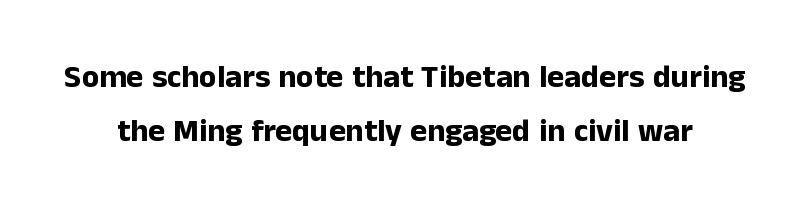
Check where the strokes stop: nothing finishes them off — pure sans. Do the letters lean? They stand straight. No extra tracking has been applied to these lines. On the weight axis this lands at bold, roughly 700. Honestly, the row spacing looks completely unremarkable.
